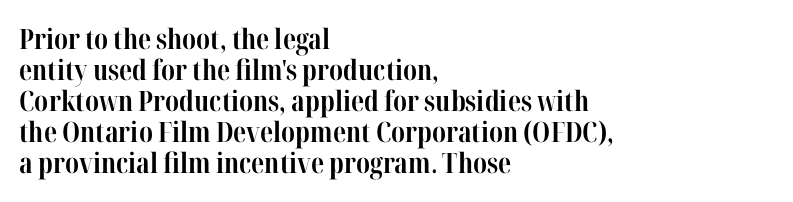
Q: Is the text bold? A: Yes.
Q: Is the text italic (slanted)? A: No, it is upright.
Q: Is the typeface a serif or a sans-serif typeface? A: Serif.
Q: Is the text underlined? A: No.
Q: How is the paragraph aligned? A: Left-aligned.
Q: Is the spacing between letters normal or unusually wide? A: Normal.
Q: Is the spacing between lines tight, normal or loose? A: Tight.
Q: Width (condensed, normal, or wide)? A: Condensed.
Q: Stroke contrast? A: High.
Q: x-height? A: Medium.
Q: Monospaced? A: No.
